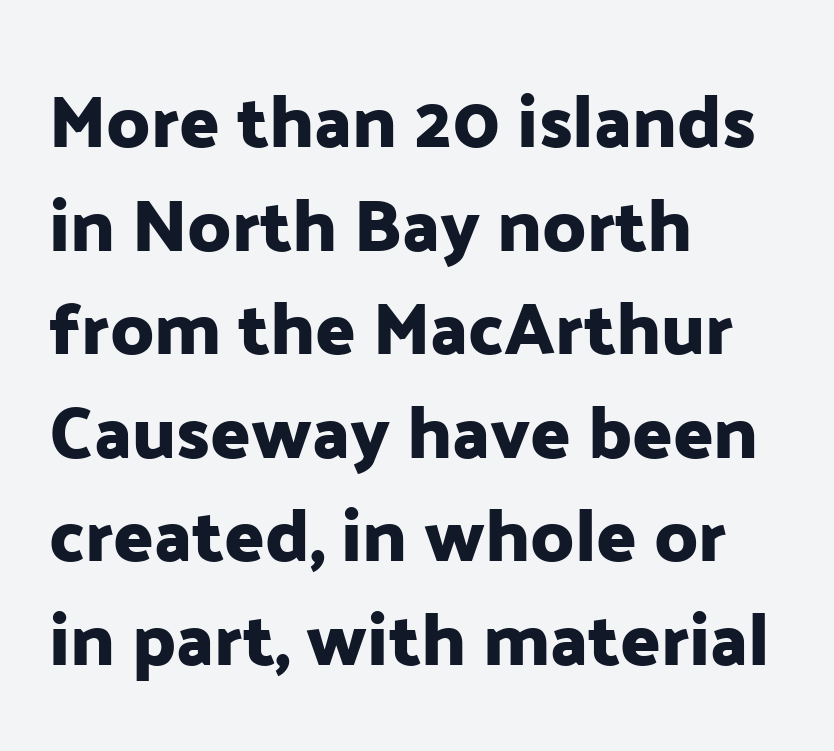
Q: Is the text italic (slanted)? A: No, it is upright.
Q: Is the typeface a serif or a sans-serif typeface? A: Sans-serif.
Q: Is the text underlined? A: No.
Q: How is the paragraph aligned? A: Left-aligned.
Q: Is the spacing between letters normal or unusually wide? A: Normal.
Q: Is the spacing between lines tight, normal or loose? A: Normal.
Q: Width (condensed, normal, or wide)? A: Normal.
Q: Stroke contrast? A: Low.
Q: x-height? A: Medium.
Q: Monospaced? A: No.
